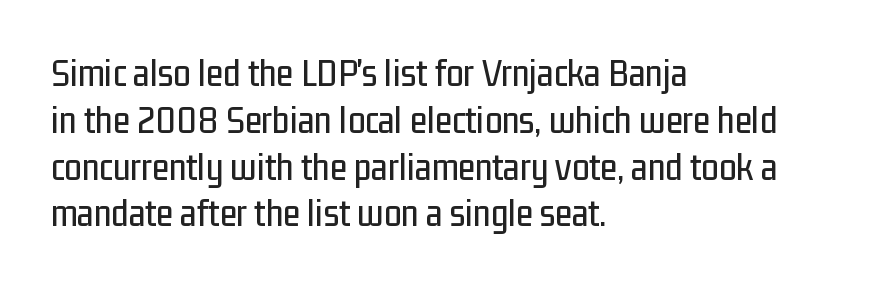
The image shows 39 px condensed sans-serif type, upright; set left-aligned, line spacing 1.2x, normal letter spacing, not underlined; low stroke contrast and a medium x-height.
